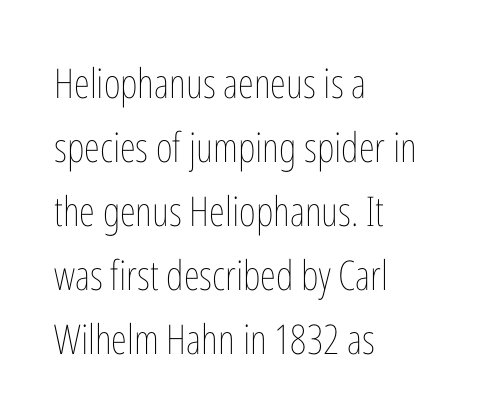
{"italic": "no", "bold": "no", "weight": "thin", "width": "condensed", "stroke_contrast": "low", "x_height": "medium", "monospaced": "no", "underline": "no", "align": "left", "line_spacing": "normal", "line_spacing_ratio": 1.56, "letter_spacing": "normal", "letter_spacing_em": 0.0, "glyph_px": 41}
